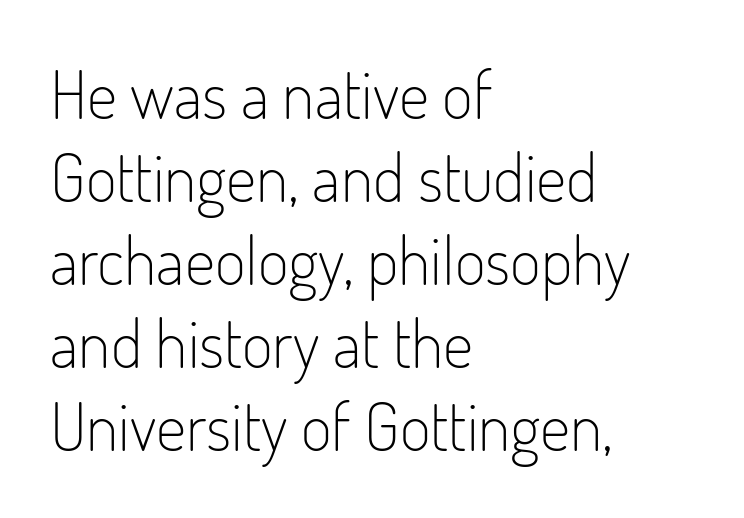
Q: Is the text bold? A: No.
Q: Is the text italic (slanted)? A: No, it is upright.
Q: Is the typeface a serif or a sans-serif typeface? A: Sans-serif.
Q: Is the text underlined? A: No.
Q: How is the paragraph aligned? A: Left-aligned.
Q: Is the spacing between letters normal or unusually wide? A: Normal.
Q: Width (condensed, normal, or wide)? A: Condensed.
Q: Stroke contrast? A: Low.
Q: x-height? A: Small.
Q: Monospaced? A: No.
